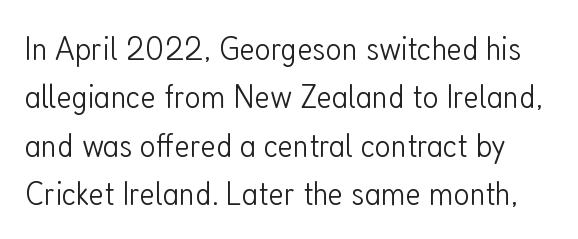
{"serif": "no", "italic": "no", "bold": "no", "weight": "light", "width": "condensed", "stroke_contrast": "low", "x_height": "medium", "monospaced": "no", "underline": "no", "line_spacing": "normal", "line_spacing_ratio": 1.38, "letter_spacing": "normal", "letter_spacing_em": 0.0, "glyph_px": 35}
